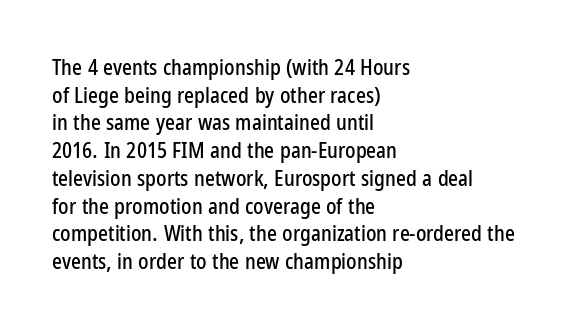
Every character sits straight up, as roman type does. Decoration check: the copy has no underline. A normal amount of white space separates one row of letters from the next. The passage shown has conventional tracking throughout.
